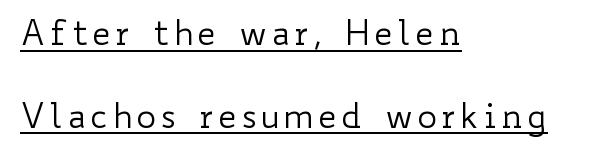
Q: Is the text bold? A: No.
Q: Is the text italic (slanted)? A: No, it is upright.
Q: Is the text underlined? A: Yes.
Q: How is the paragraph aligned? A: Left-aligned.
Q: Is the spacing between lines tight, normal or loose? A: Loose.
Q: Width (condensed, normal, or wide)? A: Wide.
Q: Stroke contrast? A: Low.
Q: x-height? A: Small.
Q: Monospaced? A: No.
